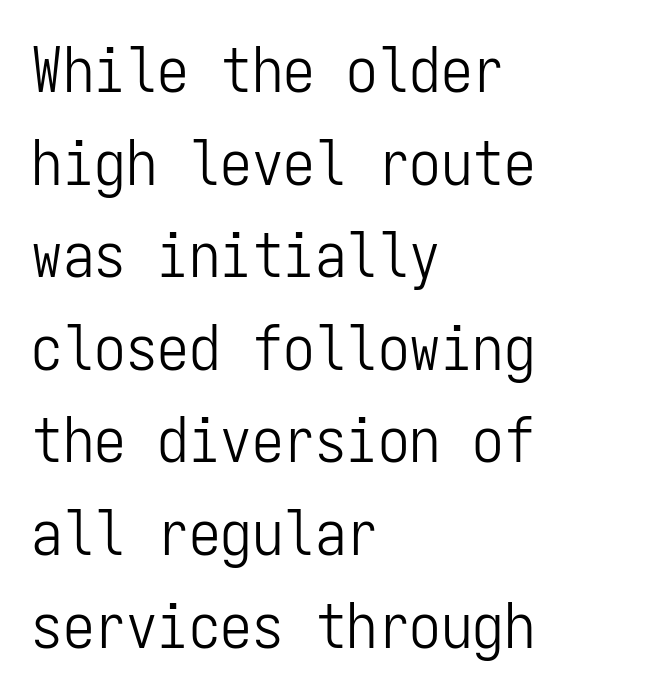
Q: Is the text bold? A: No.
Q: Is the text italic (slanted)? A: No, it is upright.
Q: Is the typeface a serif or a sans-serif typeface? A: Sans-serif.
Q: Is the text underlined? A: No.
Q: How is the paragraph aligned? A: Left-aligned.
Q: Is the spacing between letters normal or unusually wide? A: Normal.
Q: Is the spacing between lines tight, normal or loose? A: Normal.
Q: Width (condensed, normal, or wide)? A: Condensed.
Q: Stroke contrast? A: Low.
Q: x-height? A: Medium.
Q: Monospaced? A: Yes.
